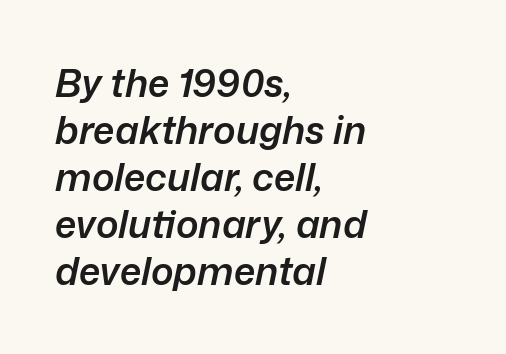
Does the weight exceed regular? Yes, but only to semibold. How are the letters spaced? Ordinarily, with no added tracking. Casual observation: everything's shoved over to the left. Slant detected: the letters are inclined. A typesetter would call this proportional, since set widths differ per character.
